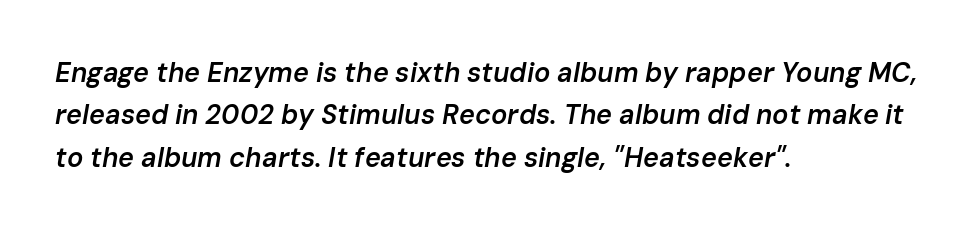
{"italic": "yes", "lean": "right", "slant_degrees": 10, "bold": "semi", "underline": "no", "align": "left", "line_spacing": "normal", "line_spacing_ratio": 1.57, "letter_spacing": "normal", "letter_spacing_em": 0.0, "glyph_px": 27}
